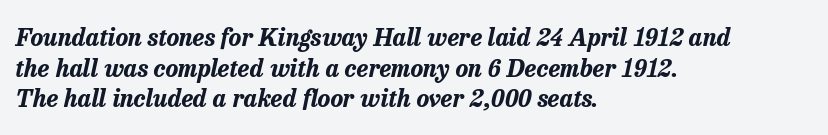
The image shows 24 px bold type, italic (leaning right); set left-aligned, normal line spacing (1.28x), normal letter spacing, not underlined.
